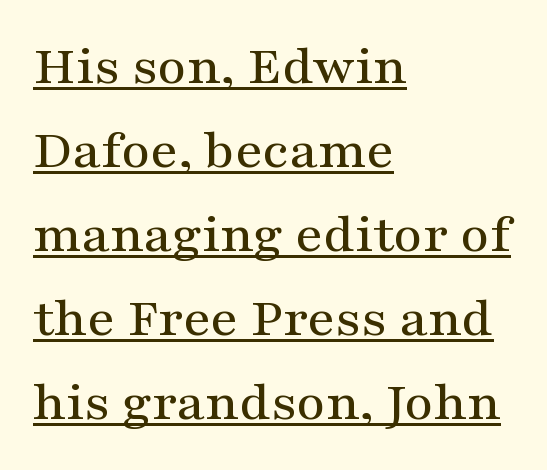
Each line starts at the same left margin while the right side varies. The passage shown has conventional tracking throughout. This is the regular roman posture of the typeface. Looks like regular typesetting: each glyph gets only the width it needs. The rows are spaced the way most documents space them.
